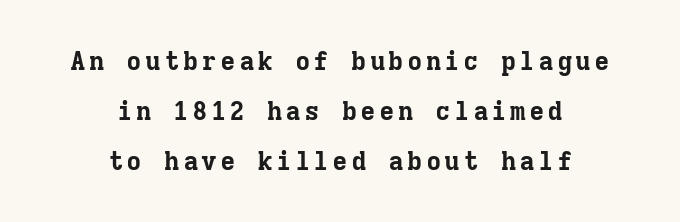
Q: Is the text bold? A: Yes.
Q: Is the text italic (slanted)? A: No, it is upright.
Q: Is the text underlined? A: No.
Q: How is the paragraph aligned? A: Centered.
Q: Is the spacing between lines tight, normal or loose? A: Loose.
